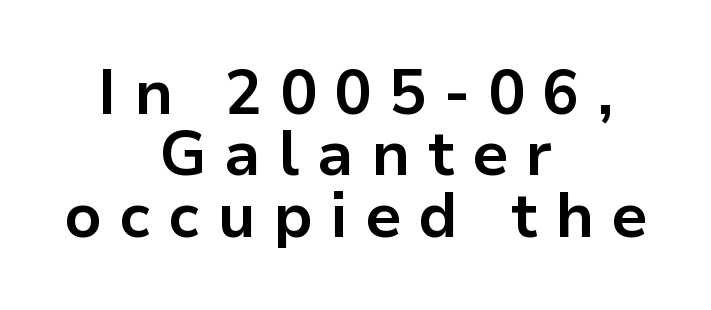
The image shows 62 px bold sans-serif type, upright; set centered, tight line spacing (0.99x), unusually wide letter spacing (+0.28 em), not underlined; low stroke contrast and a medium x-height.
